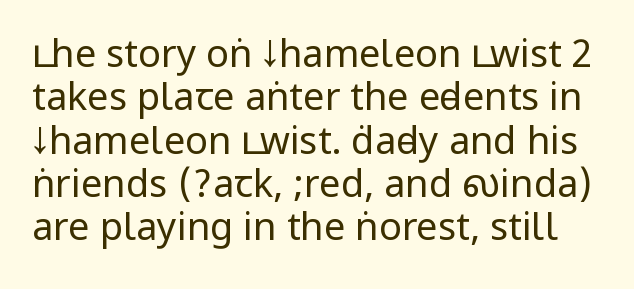
Q: Is the text bold? A: No.
Q: Is the text italic (slanted)? A: No, it is upright.
Q: Is the typeface a serif or a sans-serif typeface? A: Sans-serif.
Q: Is the text underlined? A: No.
Q: Is the spacing between letters normal or unusually wide? A: Normal.
Q: Is the spacing between lines tight, normal or loose? A: Tight.
Q: Width (condensed, normal, or wide)? A: Condensed.
Q: Stroke contrast? A: Low.
